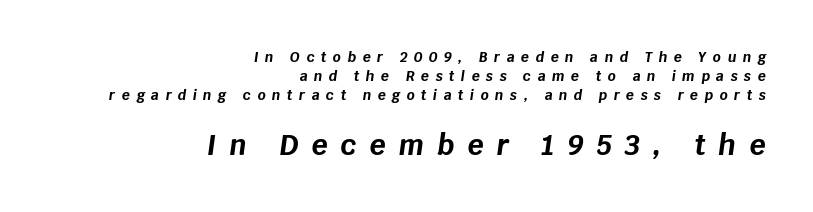
The rendering uses natural spacing where letterforms have individual widths. Rendered with sloped, italic letterforms. Two sizes are in play, and the larger belongs to the second block. Short and long lines alike share a common ending point at right. The strokes are fattened all the way to bold.
